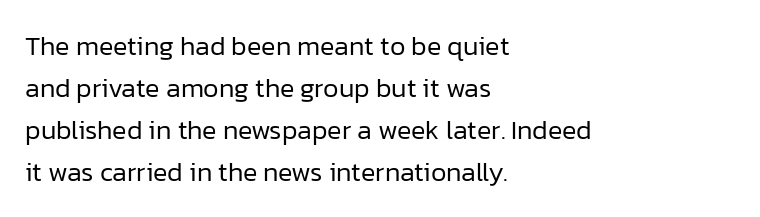
The image shows 27 px text type, upright; set left-aligned, normal line spacing (1.55x), normal letter spacing, not underlined.
